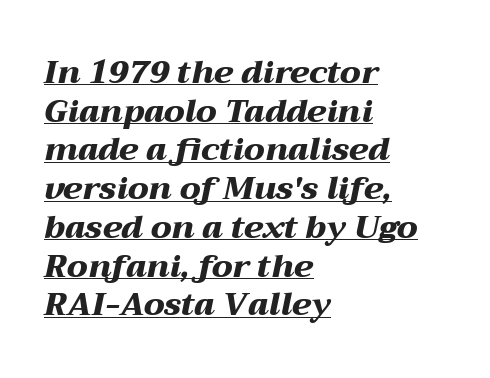
Character widths vary here, with narrow letters taking less room than wide ones. The specimen reads as italic at a glance. What decoration does the sample have? An underline. Here the glyphs are tracked normally, forming tight word shapes.
